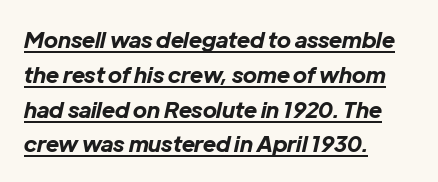
The image shows 22 px bold type, italic (leaning right); set left-aligned, normal line spacing (1.58x), normal letter spacing, underlined.
